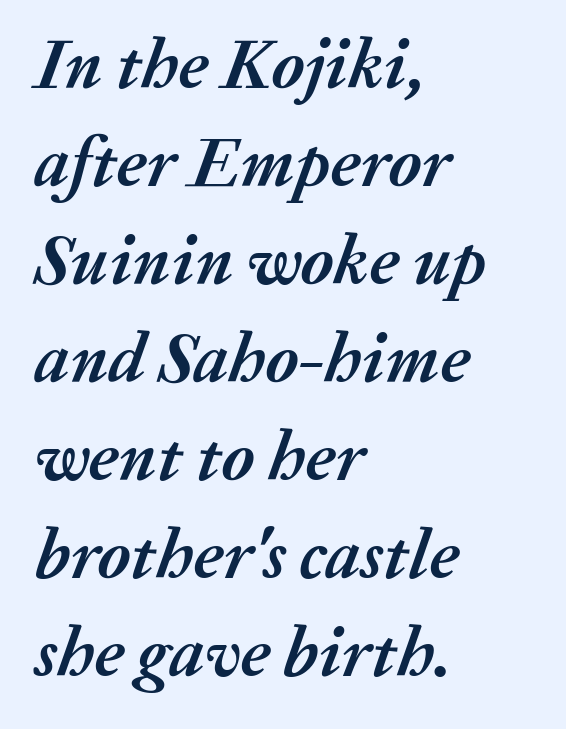
{"italic": "yes", "lean": "right", "slant_degrees": 20, "bold": "yes", "weight": "semibold", "width": "normal", "stroke_contrast": "medium", "x_height": "medium", "monospaced": "no", "underline": "no", "align": "left", "line_spacing": "normal", "line_spacing_ratio": 1.4, "letter_spacing": "normal", "letter_spacing_em": 0.0, "glyph_px": 70}
